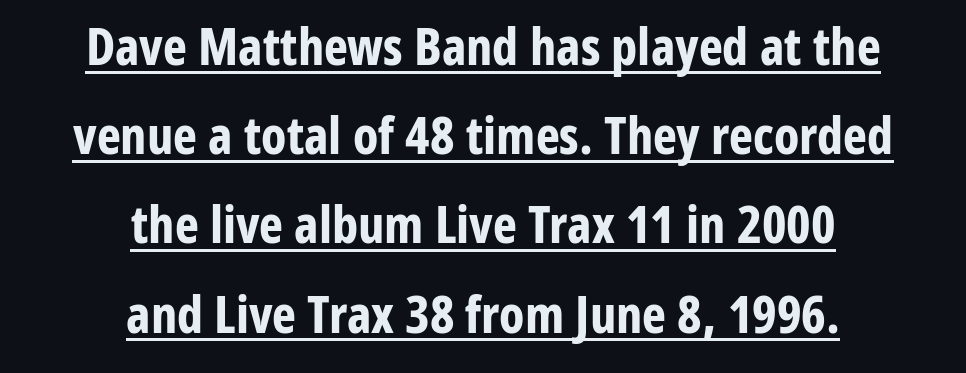
The image shows 51 px bold, condensed sans-serif type, upright; set centered, line spacing 1.75x, normal letter spacing, underlined; low stroke contrast and a medium x-height.
